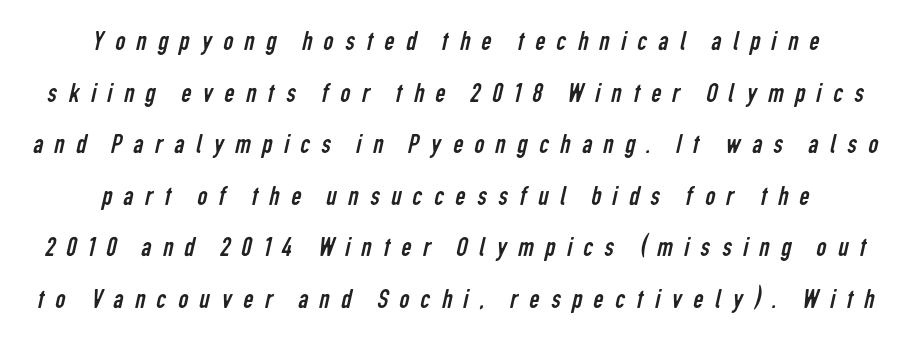
The image shows 28 px regular-weight, condensed sans-serif type; set line spacing 1.84x, unusually wide letter spacing (+0.41 em), not underlined; low stroke contrast and a medium x-height.
